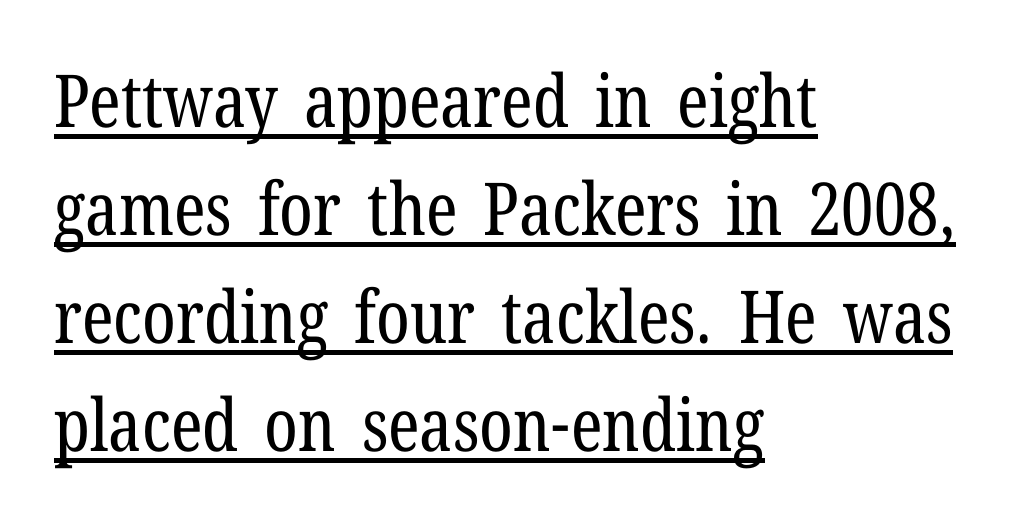
Q: Is the text bold? A: No.
Q: Is the text italic (slanted)? A: No, it is upright.
Q: Is the typeface a serif or a sans-serif typeface? A: Serif.
Q: Is the text underlined? A: Yes.
Q: How is the paragraph aligned? A: Left-aligned.
Q: Is the spacing between letters normal or unusually wide? A: Normal.
Q: Is the spacing between lines tight, normal or loose? A: Normal.
Q: Width (condensed, normal, or wide)? A: Condensed.
Q: Stroke contrast? A: Low.
Q: x-height? A: Medium.
Q: Monospaced? A: No.
